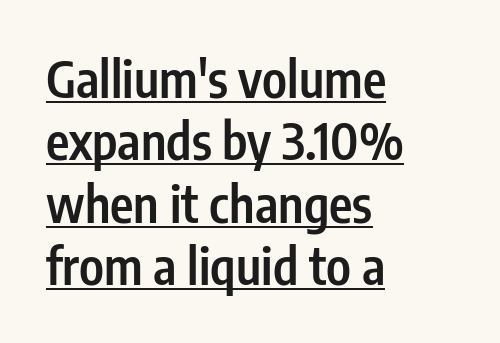
This block has exactly the height ordinary leading produces. Varying glyph widths throughout — classic text-font behaviour. Visually the block forms a straight wall on the left and a jagged coastline on the right. The type sits square on the baseline with zero lean. A continuous stroke trails under the words, as in a hyperlink. The font family rendered here belongs to the sans-serif group.
